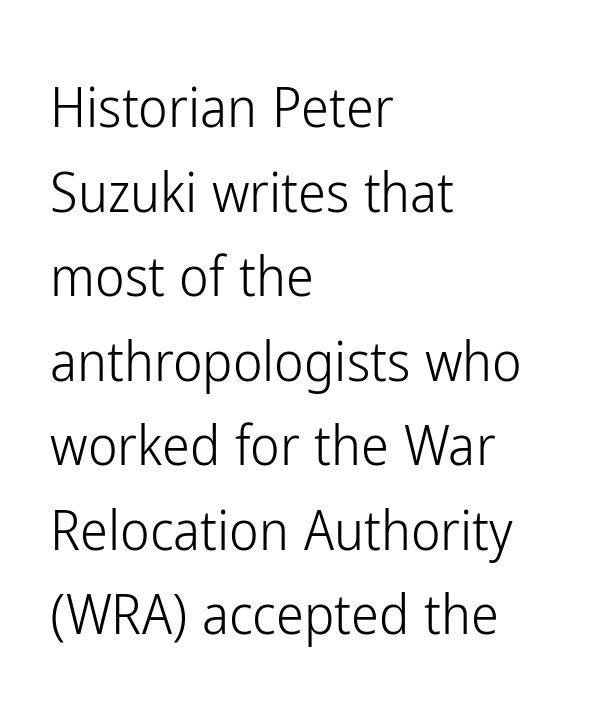
You could not count columns in this text — the font is proportionally spaced. These lines sit exactly where default settings would place them. To sum up the face: it is a sans, with no serifs. It's the straight-up-and-down kind of type.
